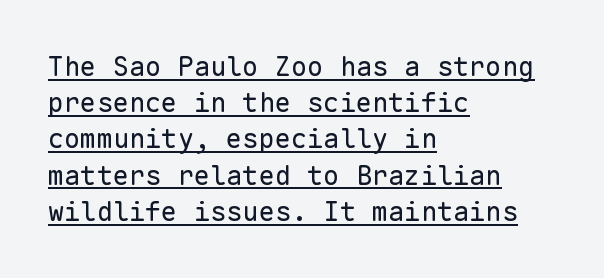
The image shows 27 px text type, upright; set left-aligned, normal line spacing (1.34x), normal letter spacing, underlined.
